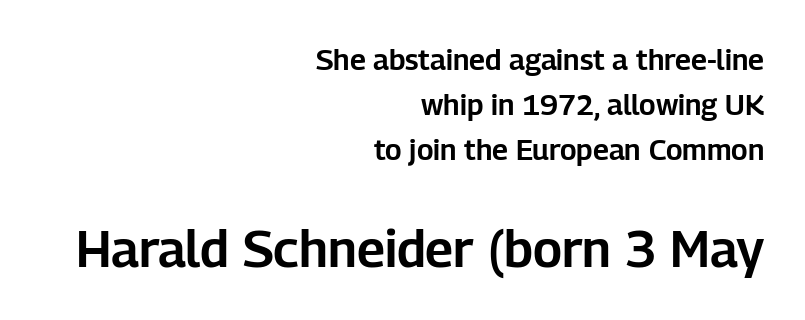
The type sits square on the baseline with zero lean. In terms of letterform style, serifs are entirely absent. These lines are set flush right with a ragged left edge. The rendering uses natural spacing where letterforms have individual widths.
